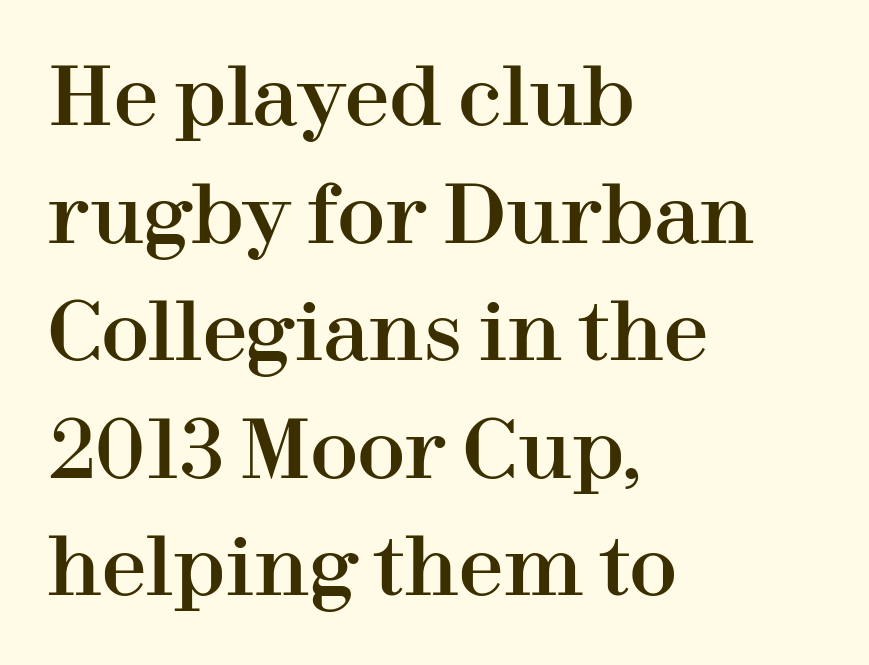
Q: Is the text italic (slanted)? A: No, it is upright.
Q: Is the typeface a serif or a sans-serif typeface? A: Serif.
Q: Is the text underlined? A: No.
Q: How is the paragraph aligned? A: Left-aligned.
Q: Is the spacing between letters normal or unusually wide? A: Normal.
Q: Is the spacing between lines tight, normal or loose? A: Normal.
Q: Width (condensed, normal, or wide)? A: Normal.
Q: Stroke contrast? A: High.
Q: x-height? A: Medium.
Q: Monospaced? A: No.
